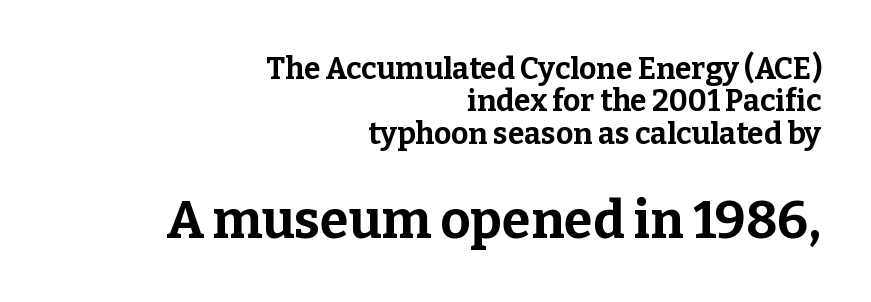
The image shows 52 px bold serif type, upright; set right-aligned, tight line spacing (1.08x), normal letter spacing, not underlined; the second (bottom) block is 1.73x larger; low stroke contrast and a medium x-height.
